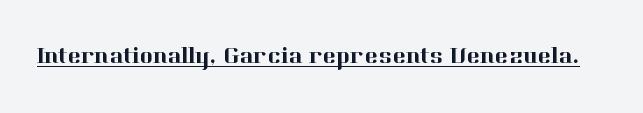
{"italic": "no", "underline": "yes", "letter_spacing": "normal", "letter_spacing_em": 0.0, "glyph_px": 23}
